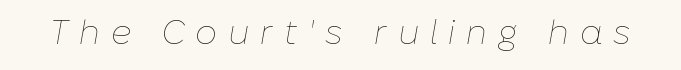
Q: Is the text bold? A: No.
Q: Is the text italic (slanted)? A: Yes, it leans right by about 10 degrees.
Q: Is the text underlined? A: No.
Q: Is the spacing between letters normal or unusually wide? A: Unusually wide.
Q: Width (condensed, normal, or wide)? A: Normal.
Q: Stroke contrast? A: Low.
Q: x-height? A: Medium.
Q: Monospaced? A: No.
